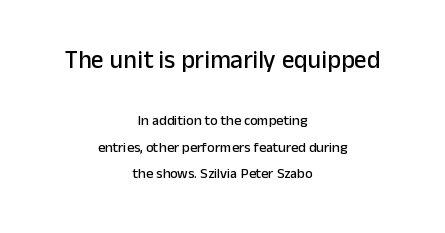
Q: Is the text italic (slanted)? A: No, it is upright.
Q: Is the text underlined? A: No.
Q: How is the paragraph aligned? A: Centered.
Q: Is the spacing between letters normal or unusually wide? A: Normal.
Q: Which block of text is set in a larger size, the first (top) or the second (bottom)? A: The first (top) one.
